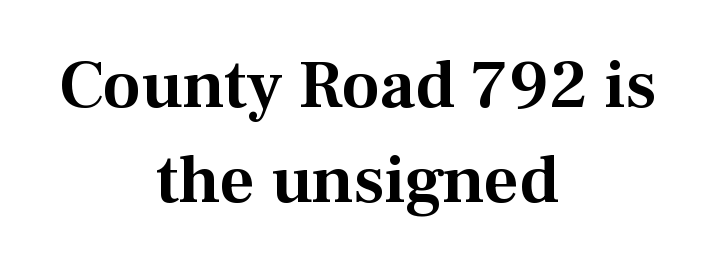
The rendering uses natural spacing where letterforms have individual widths. Reading down the block, each line starts at a different indent, mirrored at its end. Each word holds together tightly as a unit, with standard inter-letter gaps. Posture: vertical.
